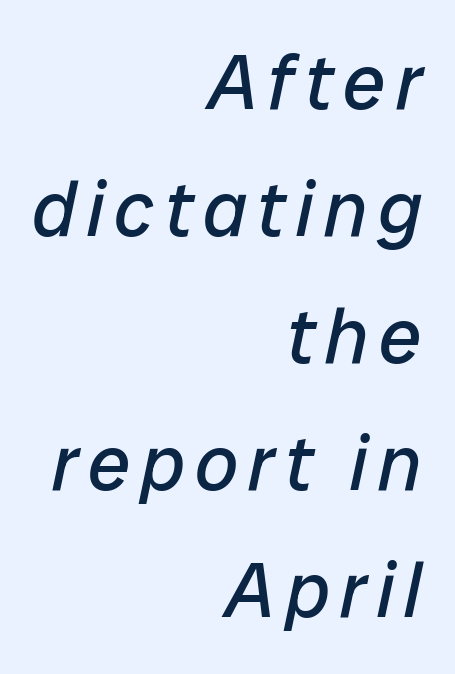
{"italic": "yes", "lean": "right", "slant_degrees": 12, "bold": "no", "weight": "regular", "width": "normal", "stroke_contrast": "low", "x_height": "medium", "monospaced": "no", "underline": "no", "align": "right", "line_spacing": "normal", "line_spacing_ratio": 1.65, "glyph_px": 77}
